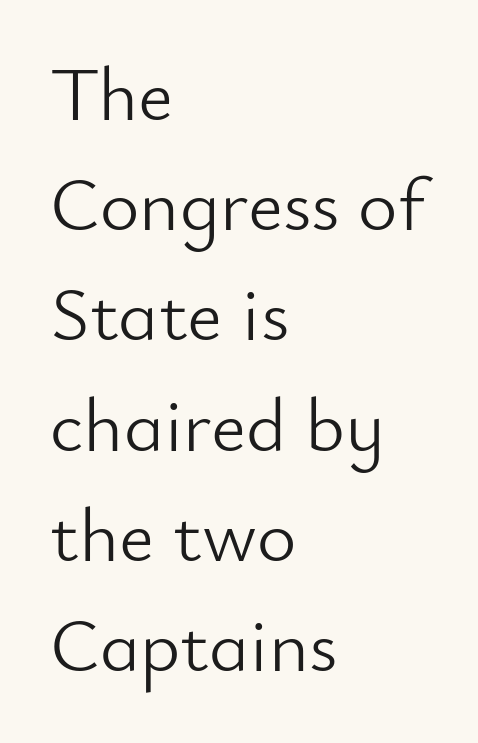
{"serif": "no", "italic": "no", "bold": "no", "weight": "light", "width": "normal", "stroke_contrast": "low", "x_height": "small", "monospaced": "no", "underline": "no", "align": "left", "line_spacing": "normal", "line_spacing_ratio": 1.45, "letter_spacing": "normal", "letter_spacing_em": 0.0, "glyph_px": 76}
